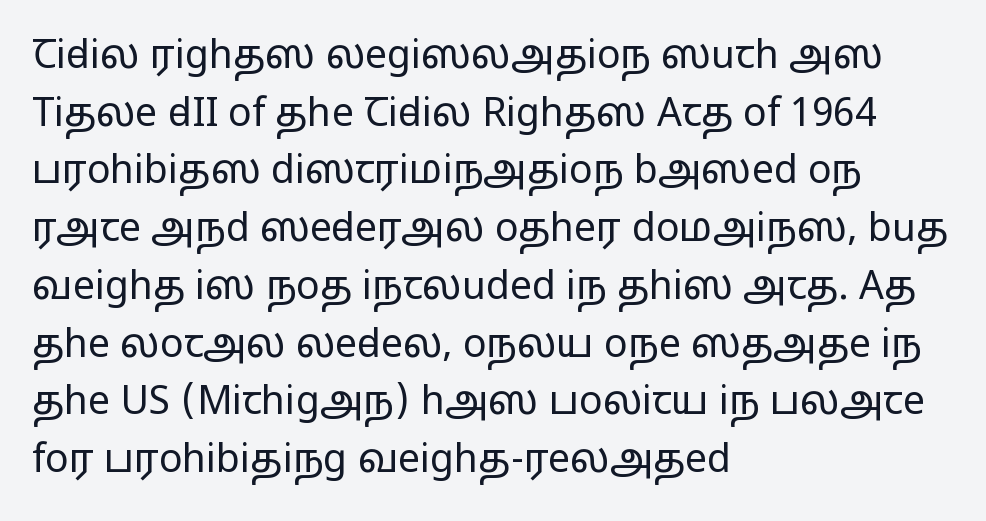
Leading: standard. The face used here is proportionally spaced, like ordinary book or web type. Descenders are the only things crossing below the line. This rendering leaves character spacing at its baseline value.
